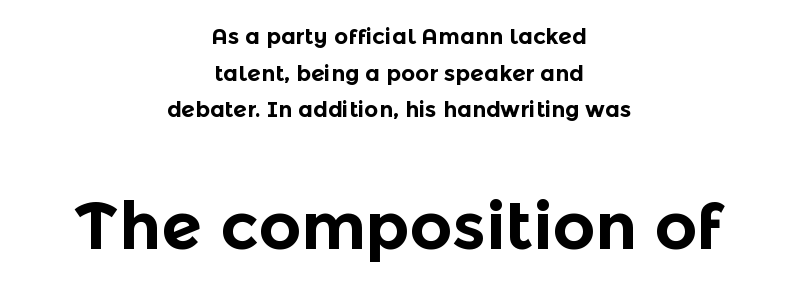
Q: Is the text bold? A: Yes.
Q: Is the text italic (slanted)? A: No, it is upright.
Q: Is the typeface a serif or a sans-serif typeface? A: Sans-serif.
Q: Is the text underlined? A: No.
Q: How is the paragraph aligned? A: Centered.
Q: Is the spacing between letters normal or unusually wide? A: Normal.
Q: Is the spacing between lines tight, normal or loose? A: Normal.
Q: Which block of text is set in a larger size, the first (top) or the second (bottom)? A: The second (bottom) one.
Q: Width (condensed, normal, or wide)? A: Normal.
Q: x-height? A: Medium.
Q: Monospaced? A: No.
